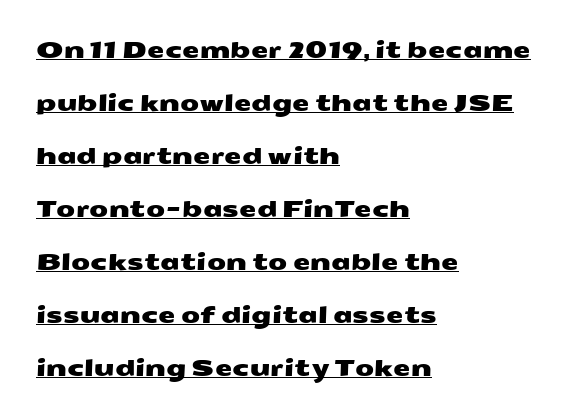
Q: Is the text underlined? A: Yes.
Q: How is the paragraph aligned? A: Left-aligned.
Q: Is the spacing between letters normal or unusually wide? A: Normal.
Q: Is the spacing between lines tight, normal or loose? A: Loose.
